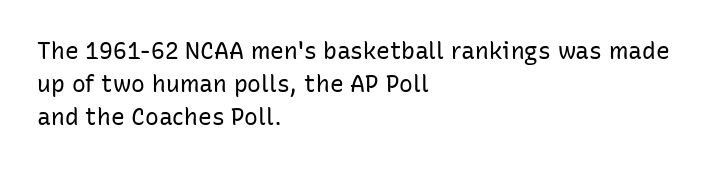
{"italic": "no", "bold": "no", "underline": "no", "align": "left", "line_spacing": "normal", "line_spacing_ratio": 1.44, "letter_spacing": "normal", "letter_spacing_em": 0.0, "glyph_px": 23}
